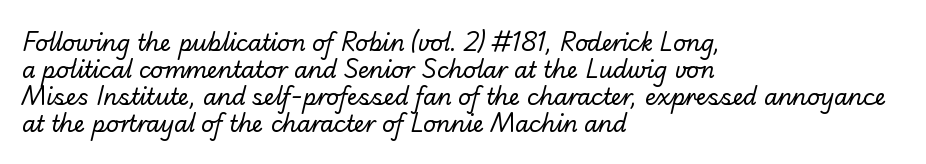
{"bold": "no", "underline": "no", "align": "left", "line_spacing_ratio": 1.23, "letter_spacing": "normal", "letter_spacing_em": 0.0, "glyph_px": 22}
